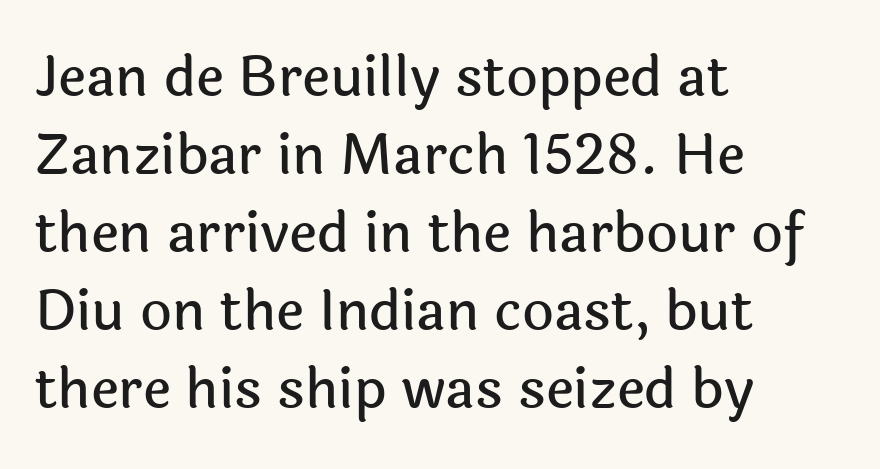
{"serif": "no", "italic": "no", "width": "normal", "x_height": "medium", "monospaced": "no", "underline": "no", "align": "left", "line_spacing": "normal", "line_spacing_ratio": 1.42, "letter_spacing": "normal", "letter_spacing_em": 0.0, "glyph_px": 55}
